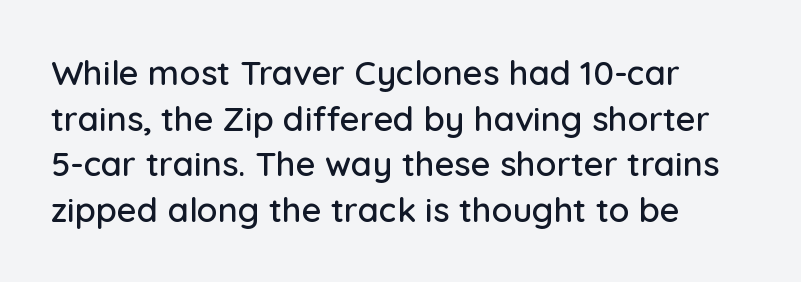
The face used here is proportionally spaced, like ordinary book or web type. Tracking value appears to be zero — textbook default spacing. A typesetter would mark this as roman, not italic. Nobody drew a line under any word here. Rows of type keep a routine distance in the vertical direction. I'd call this a sans setting — the letters go barefoot.
